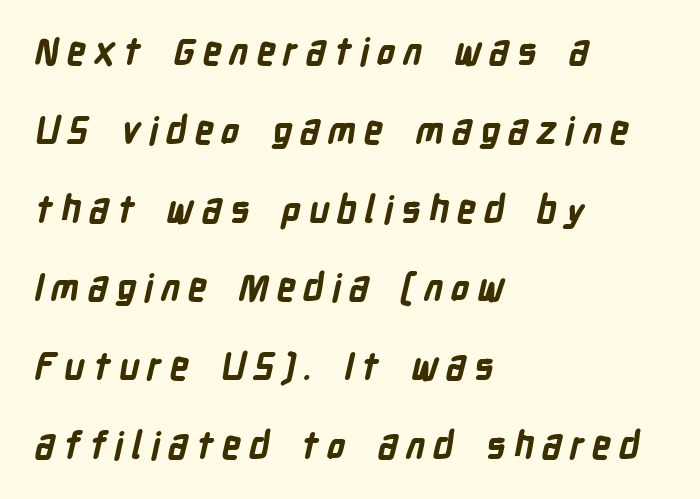
The image shows 37 px bold, condensed sans-serif type; set left-aligned, loose line spacing (2.13x), unusually wide letter spacing (+0.21 em), not underlined; low stroke contrast and a medium x-height.
